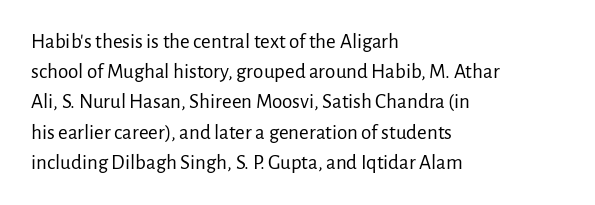
The image shows 21 px text type, upright; set left-aligned, normal line spacing (1.44x), normal letter spacing, not underlined.
